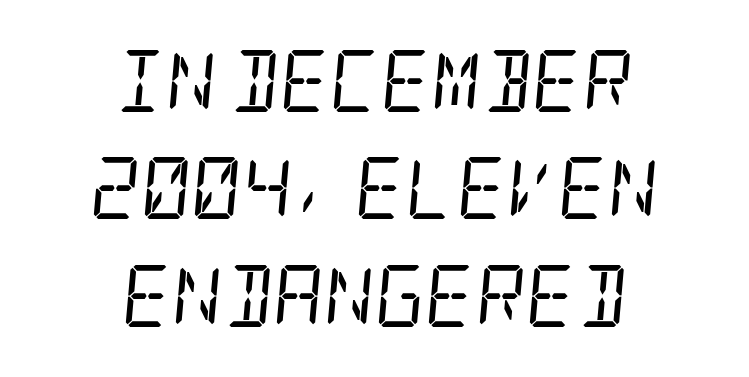
The image shows 62 px regular-weight, condensed serif type, italic (leaning right); set centered, line spacing 1.73x, normal letter spacing, not underlined; low stroke contrast and a large x-height.
